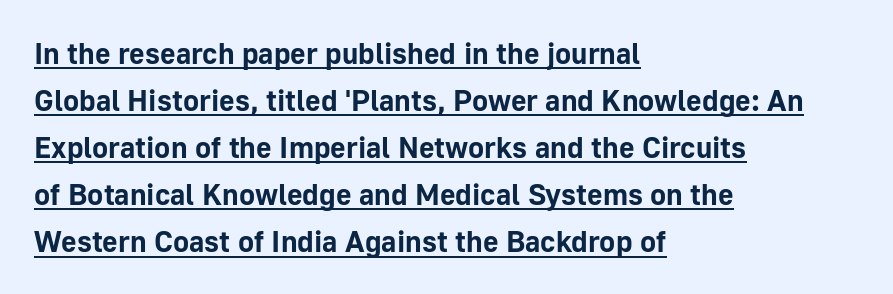
The image shows 30 px bold sans-serif type, upright; set left-aligned, normal line spacing (1.57x), normal letter spacing, underlined; low stroke contrast and a medium x-height.
